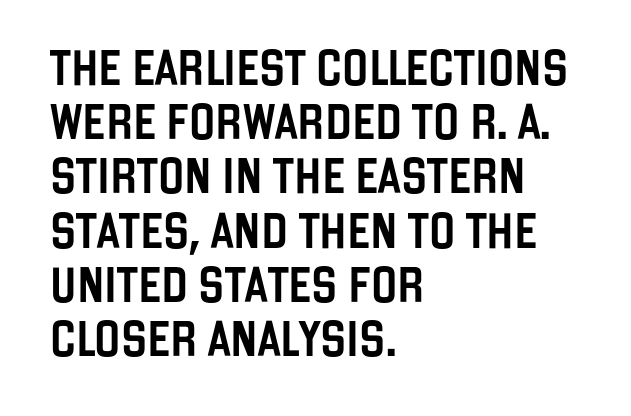
{"serif": "no", "italic": "no", "width": "condensed", "stroke_contrast": "low", "x_height": "large", "monospaced": "no", "underline": "no", "align": "left", "line_spacing": "normal", "line_spacing_ratio": 1.55, "letter_spacing": "normal", "letter_spacing_em": 0.0, "glyph_px": 35}
